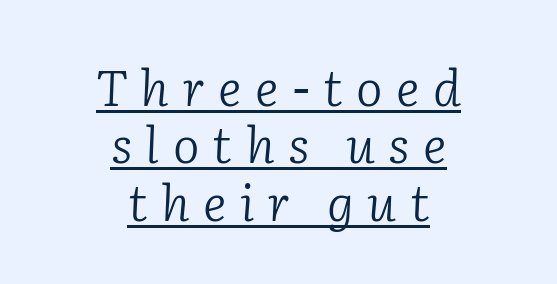
Q: Is the text bold? A: No.
Q: Is the text italic (slanted)? A: Yes, it leans right by about 2 degrees.
Q: Is the typeface a serif or a sans-serif typeface? A: Serif.
Q: Is the text underlined? A: Yes.
Q: How is the paragraph aligned? A: Centered.
Q: Is the spacing between letters normal or unusually wide? A: Unusually wide.
Q: Is the spacing between lines tight, normal or loose? A: Tight.
Q: Width (condensed, normal, or wide)? A: Normal.
Q: Stroke contrast? A: Low.
Q: x-height? A: Medium.
Q: Monospaced? A: No.
